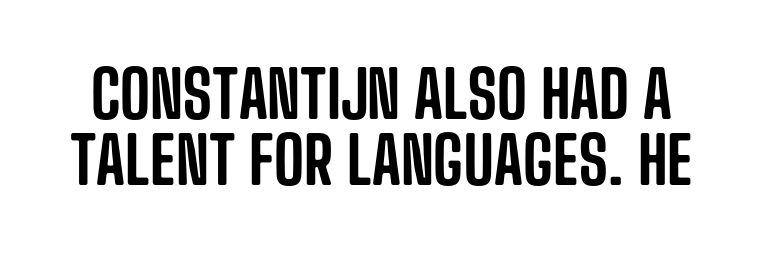
The image shows 65 px condensed sans-serif type, upright; set tight line spacing (1.01x), normal letter spacing, not underlined; low stroke contrast and a large x-height.
